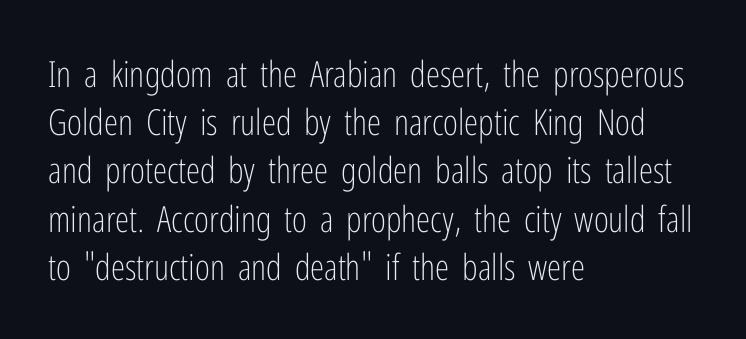
In terms of letterform style, serifs are entirely absent. Looks like regular typesetting: each glyph gets only the width it needs. Characters remain perfectly vertical along every line. Evenly set lines give the paragraph a standard silhouette.
